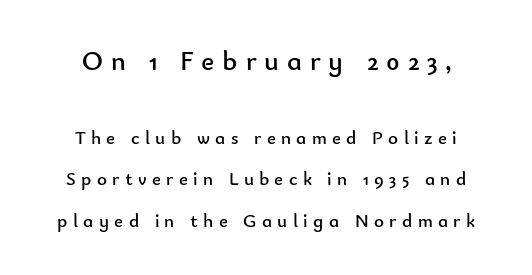
The image shows 28 px regular-weight sans-serif type, upright; set loose line spacing (2.17x), unusually wide letter spacing (+0.28 em), not underlined; the first (top) block is 1.47x larger; low stroke contrast and a small x-height.
